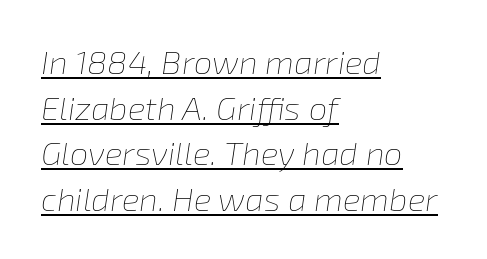
Q: Is the text bold? A: No.
Q: Is the text italic (slanted)? A: Yes, it leans right by about 8 degrees.
Q: Is the text underlined? A: Yes.
Q: How is the paragraph aligned? A: Left-aligned.
Q: Is the spacing between letters normal or unusually wide? A: Normal.
Q: Is the spacing between lines tight, normal or loose? A: Normal.
Q: Width (condensed, normal, or wide)? A: Normal.
Q: Stroke contrast? A: Low.
Q: x-height? A: Medium.
Q: Monospaced? A: No.
